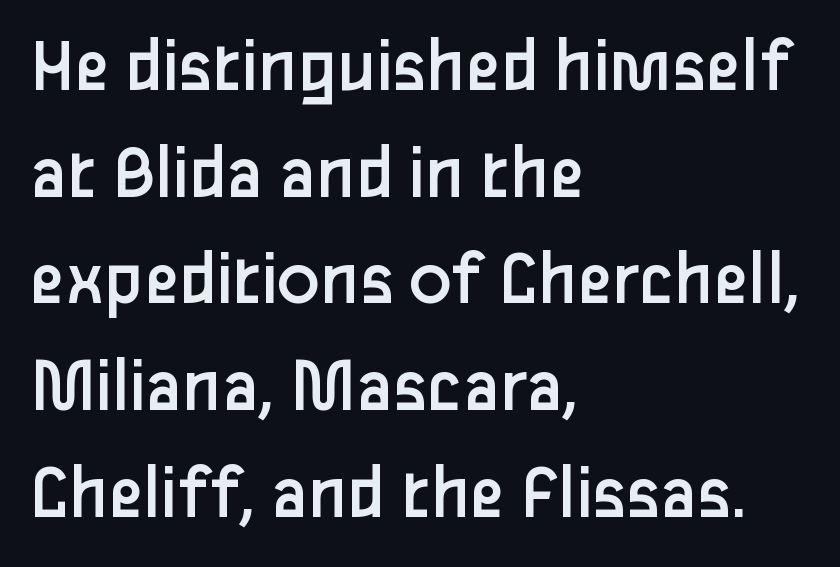
Q: Is the text bold? A: No.
Q: Is the text italic (slanted)? A: No, it is upright.
Q: Is the typeface a serif or a sans-serif typeface? A: Sans-serif.
Q: Is the text underlined? A: No.
Q: How is the paragraph aligned? A: Left-aligned.
Q: Is the spacing between letters normal or unusually wide? A: Normal.
Q: Is the spacing between lines tight, normal or loose? A: Normal.
Q: Width (condensed, normal, or wide)? A: Normal.
Q: Stroke contrast? A: Low.
Q: x-height? A: Medium.
Q: Monospaced? A: No.
